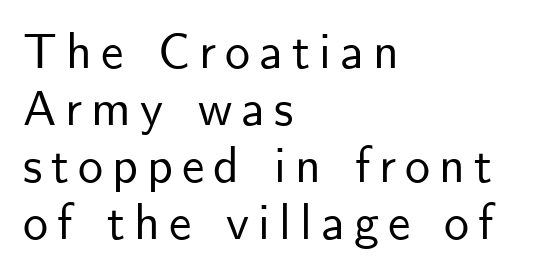
What's the leading like? Squeezed, with rows nearly overlapping. Grotesque or geometric, the face here clearly has no serifs. No italicization has been applied; the sample stays upright. The compositor pushed each line to the left boundary.
